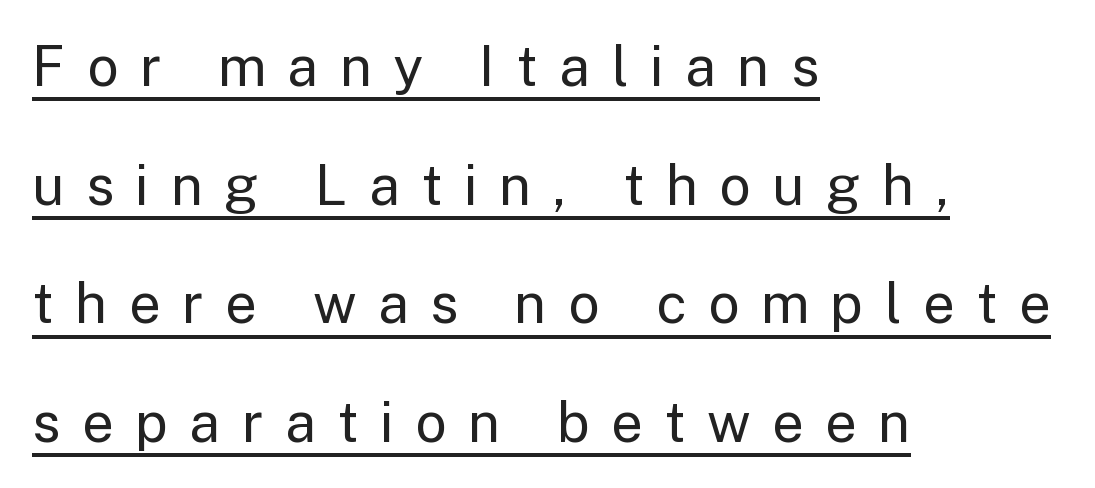
Classification — sans serif. Does the leading feel generous? Absolutely, it's lavish. Letter spacing: wide. Is this a fixed-width face? No — the glyphs have proportional, varying widths.
